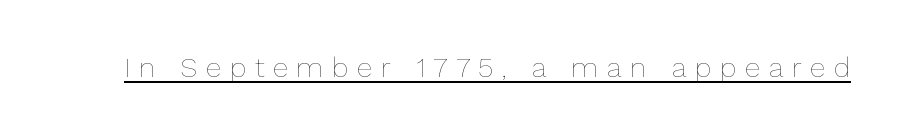
The words here are underlined. Characters remain perfectly vertical along every line. The tracking reads as deliberately expanded to a designer's eye. Each stroke keeps to a modest, everyday thickness or less.
